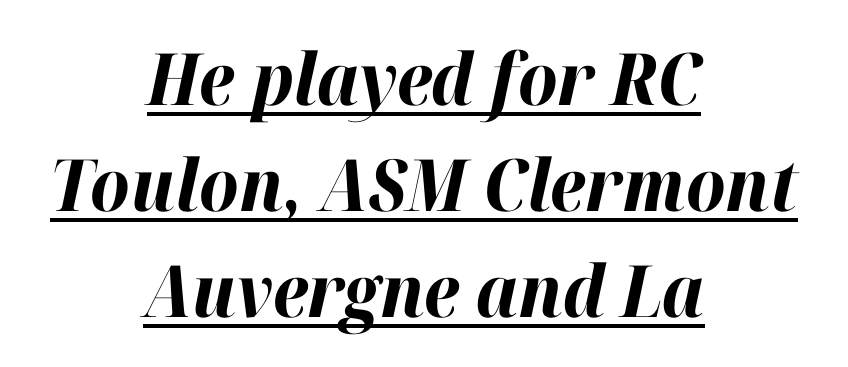
The image shows 72 px bold type, italic (leaning right); set centered, normal line spacing (1.47x), normal letter spacing, underlined; high stroke contrast and a medium x-height.
